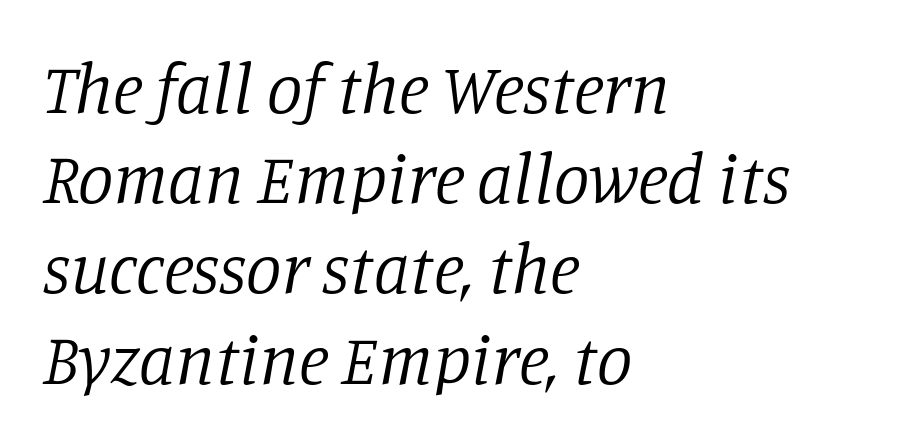
Q: Is the text bold? A: No.
Q: Is the text italic (slanted)? A: Yes, it leans right by about 11 degrees.
Q: Is the typeface a serif or a sans-serif typeface? A: Serif.
Q: Is the text underlined? A: No.
Q: How is the paragraph aligned? A: Left-aligned.
Q: Is the spacing between letters normal or unusually wide? A: Normal.
Q: Is the spacing between lines tight, normal or loose? A: Normal.
Q: Width (condensed, normal, or wide)? A: Normal.
Q: Stroke contrast? A: Low.
Q: x-height? A: Large.
Q: Monospaced? A: No.
